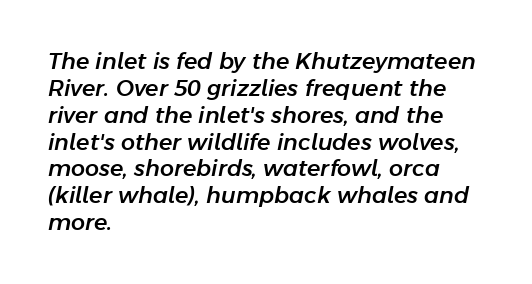
Q: Is the text italic (slanted)? A: Yes, it leans right by about 11 degrees.
Q: Is the text underlined? A: No.
Q: How is the paragraph aligned? A: Left-aligned.
Q: Is the spacing between letters normal or unusually wide? A: Normal.
